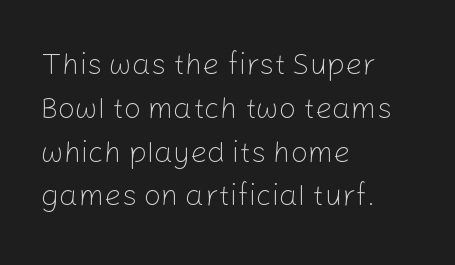
{"serif": "no", "italic": "no", "bold": "no", "weight": "light", "width": "normal", "stroke_contrast": "low", "x_height": "medium", "monospaced": "no", "underline": "no", "align": "left", "line_spacing": "normal", "line_spacing_ratio": 1.46, "letter_spacing": "normal", "letter_spacing_em": 0.0, "glyph_px": 30}
